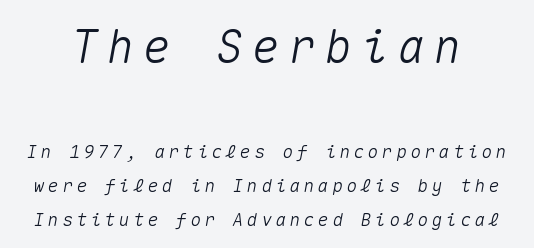
Q: Is the text italic (slanted)? A: Yes, it leans right by about 10 degrees.
Q: Is the text underlined? A: No.
Q: Which block of text is set in a larger size, the first (top) or the second (bottom)? A: The first (top) one.
Q: Width (condensed, normal, or wide)? A: Normal.
Q: Stroke contrast? A: Medium.
Q: x-height? A: Medium.
Q: Monospaced? A: Yes.
